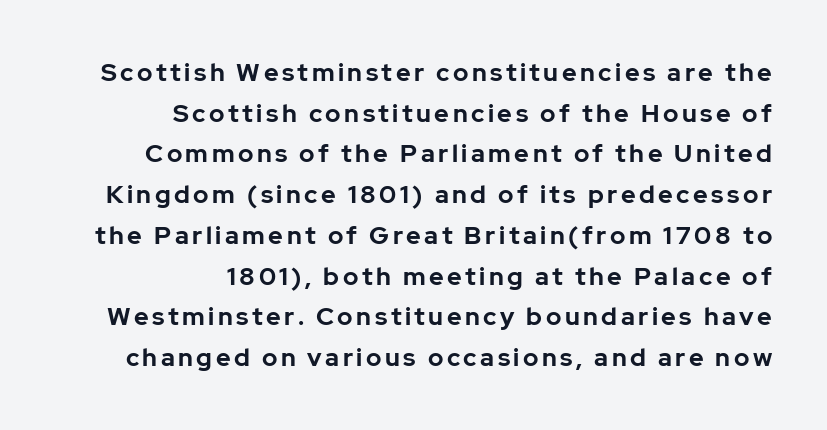
Ordinary non-slanted type is in use. Plain, unruled lines of type. In terms of leading, this rendering sits right in the middle. Where is the straight margin? On the right. Heft: maximum for text — a bold.
